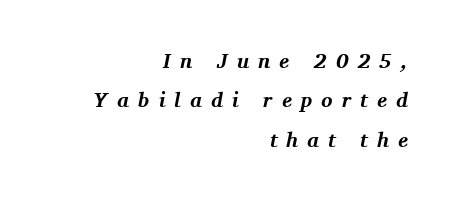
Q: Is the text bold? A: Yes.
Q: Is the text italic (slanted)? A: Yes, it leans right by about 11 degrees.
Q: Is the text underlined? A: No.
Q: How is the paragraph aligned? A: Right-aligned.
Q: Is the spacing between letters normal or unusually wide? A: Unusually wide.
